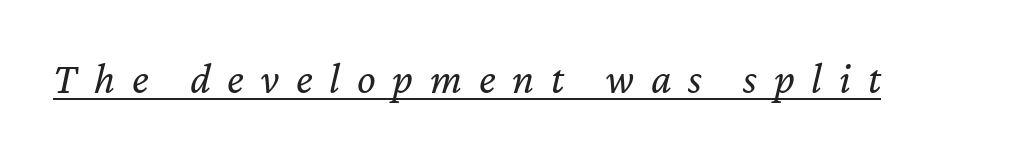
Q: Is the text bold? A: No.
Q: Is the text italic (slanted)? A: Yes, it leans right by about 12 degrees.
Q: Is the text underlined? A: Yes.
Q: Is the spacing between letters normal or unusually wide? A: Unusually wide.
Q: Width (condensed, normal, or wide)? A: Normal.
Q: Stroke contrast? A: Low.
Q: x-height? A: Medium.
Q: Monospaced? A: No.
